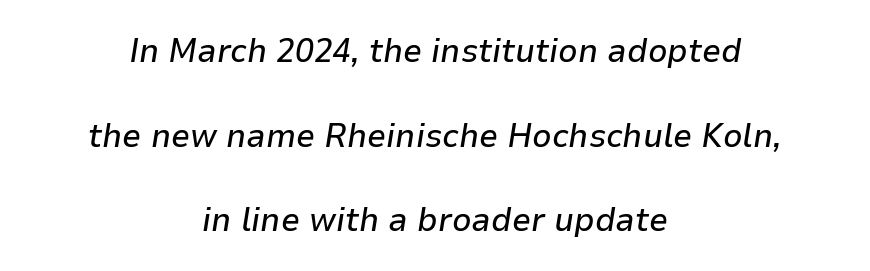
A typesetter would call this proportional, since set widths differ per character. Just letters on the line, the space beneath them empty. Glyph-to-glyph distance matches everyday printed text. Leading is clearly above the norm, producing a sparse column. Leftover space on each line is divided equally before and after the words.
